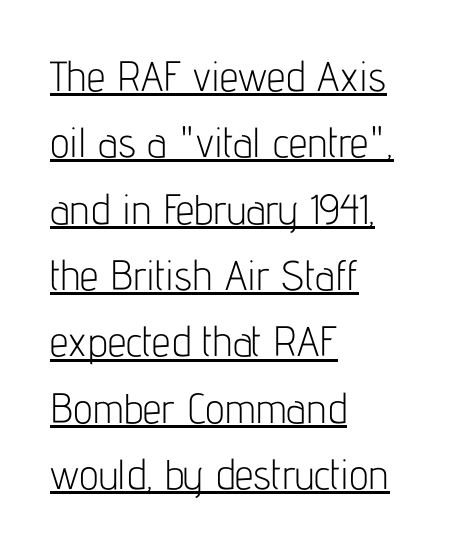
The image shows 42 px light, condensed sans-serif type, upright; set left-aligned, normal line spacing (1.58x), normal letter spacing, underlined; low stroke contrast and a medium x-height.
